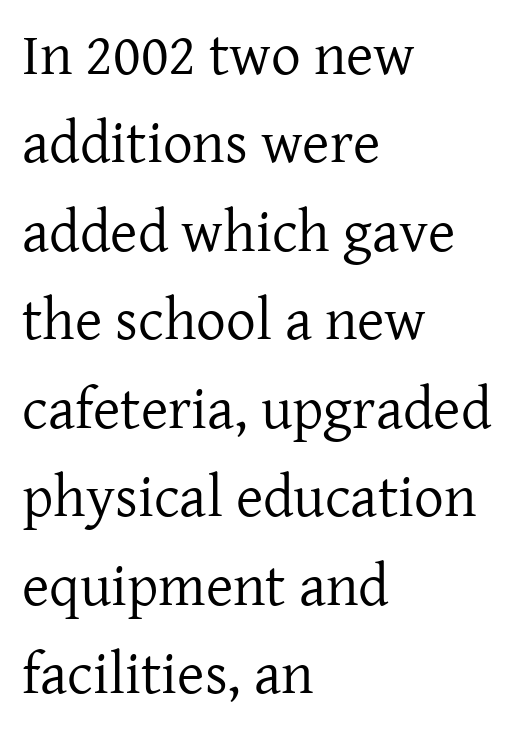
Q: Is the text bold? A: No.
Q: Is the text italic (slanted)? A: No, it is upright.
Q: Is the typeface a serif or a sans-serif typeface? A: Serif.
Q: Is the text underlined? A: No.
Q: How is the paragraph aligned? A: Left-aligned.
Q: Is the spacing between letters normal or unusually wide? A: Normal.
Q: Is the spacing between lines tight, normal or loose? A: Normal.
Q: Width (condensed, normal, or wide)? A: Normal.
Q: Stroke contrast? A: Low.
Q: x-height? A: Medium.
Q: Monospaced? A: No.
